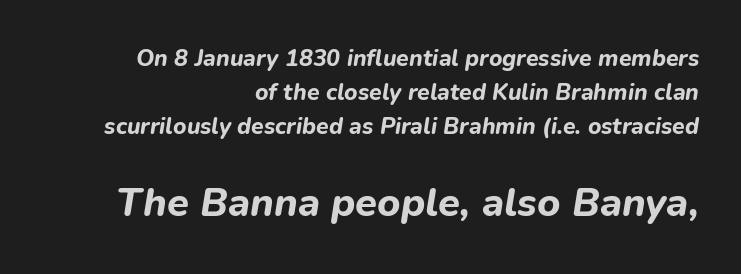
The lines are quadded right. Horizontal bands of white between lines are of average thickness. The foot of each line stays bare and open. The type is set solid horizontally, with unmodified tracking. Slant detected: the letters are inclined.
